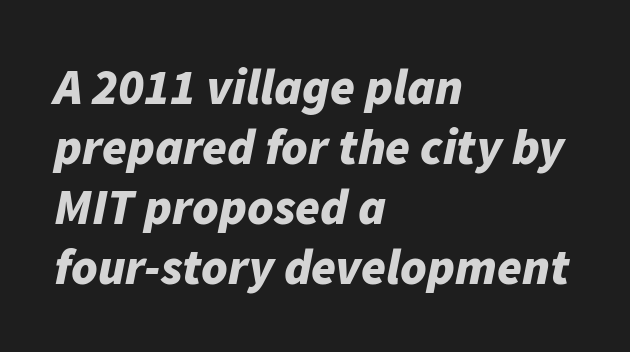
Notice how thick the strokes are: this is what a full bold looks like. Nothing unusual about the tracking: characters are spaced as the font intends. Clear beneath every line of the passage. Notice how the passage keeps a crisp vertical edge on the left only. Spacing verdict: proportional, widths tailored to each character. Notice how the stems are inclined rather than vertical — that's the hallmark of italics.
